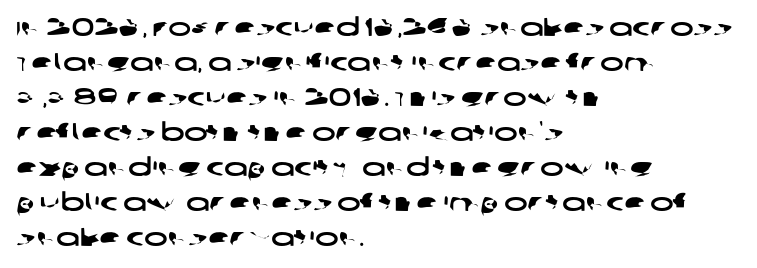
The space beneath each line is pristine and unruled. Short and long lines alike share a common starting point at left. Interline gaps are of average width in this sample. The type is set solid horizontally, with unmodified tracking.
